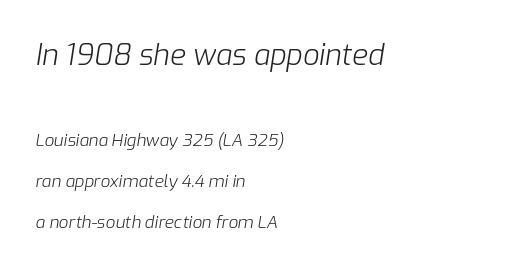
Q: Is the text bold? A: No.
Q: Is the text italic (slanted)? A: Yes, it leans right by about 9 degrees.
Q: Is the text underlined? A: No.
Q: How is the paragraph aligned? A: Left-aligned.
Q: Is the spacing between letters normal or unusually wide? A: Normal.
Q: Is the spacing between lines tight, normal or loose? A: Loose.
Q: Which block of text is set in a larger size, the first (top) or the second (bottom)? A: The first (top) one.
Q: Width (condensed, normal, or wide)? A: Normal.
Q: Stroke contrast? A: Low.
Q: x-height? A: Medium.
Q: Monospaced? A: No.
